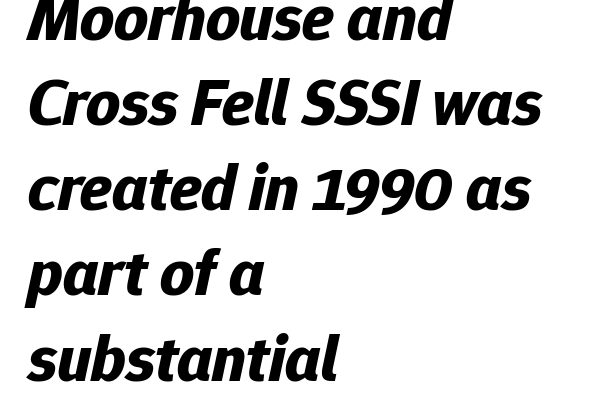
The image shows 66 px bold type, italic (leaning right); set left-aligned, normal line spacing (1.29x), normal letter spacing, not underlined; low stroke contrast and a medium x-height.
